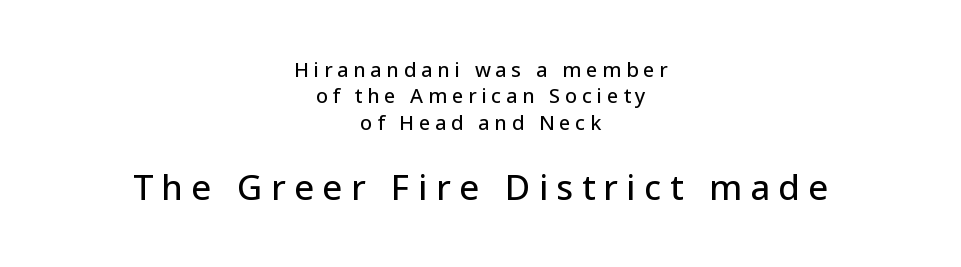
The image shows 35 px sans-serif type, upright; set centered, normal line spacing (1.32x), unusually wide letter spacing (+0.24 em), not underlined; the second (bottom) block is 1.75x larger; low stroke contrast and a medium x-height.
